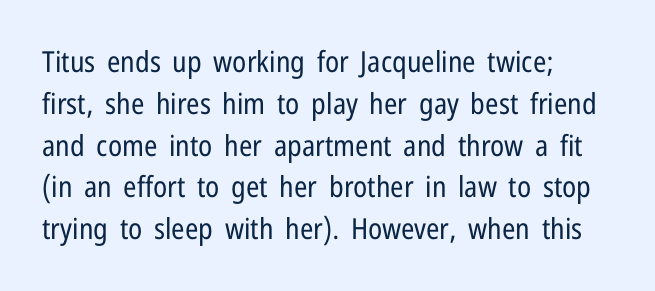
Q: Is the text bold? A: No.
Q: Is the text italic (slanted)? A: No, it is upright.
Q: Is the typeface a serif or a sans-serif typeface? A: Sans-serif.
Q: Is the text underlined? A: No.
Q: How is the paragraph aligned? A: Left-aligned.
Q: Is the spacing between letters normal or unusually wide? A: Normal.
Q: Is the spacing between lines tight, normal or loose? A: Normal.
Q: Width (condensed, normal, or wide)? A: Condensed.
Q: Stroke contrast? A: Low.
Q: x-height? A: Medium.
Q: Monospaced? A: No.
